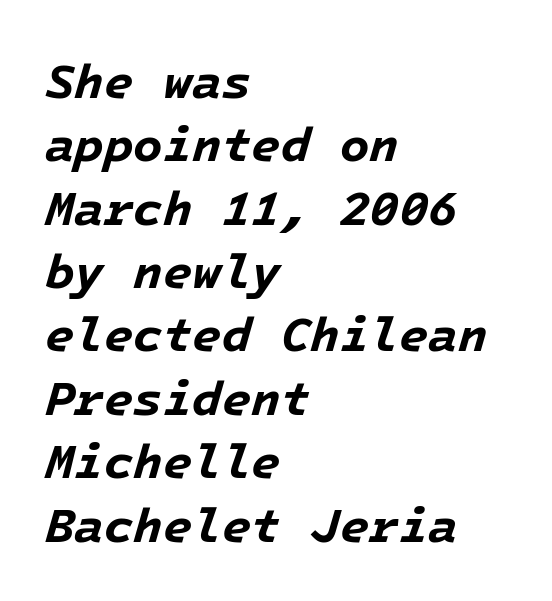
{"italic": "yes", "lean": "right", "slant_degrees": 16, "bold": "yes", "weight": "bold", "width": "normal", "stroke_contrast": "low", "x_height": "medium", "underline": "no", "align": "left", "line_spacing": "normal", "line_spacing_ratio": 1.32, "letter_spacing": "normal", "letter_spacing_em": 0.0, "glyph_px": 48}
